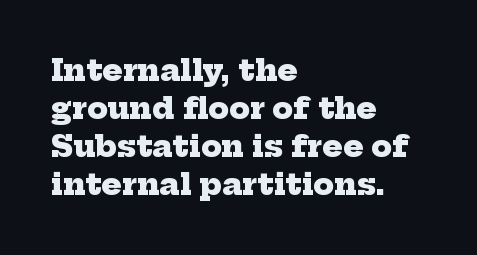
Q: Is the text bold? A: Yes.
Q: Is the typeface a serif or a sans-serif typeface? A: Serif.
Q: Is the text underlined? A: No.
Q: How is the paragraph aligned? A: Left-aligned.
Q: Is the spacing between letters normal or unusually wide? A: Normal.
Q: Is the spacing between lines tight, normal or loose? A: Normal.
Q: Width (condensed, normal, or wide)? A: Normal.
Q: Stroke contrast? A: Low.
Q: x-height? A: Medium.
Q: Monospaced? A: No.
